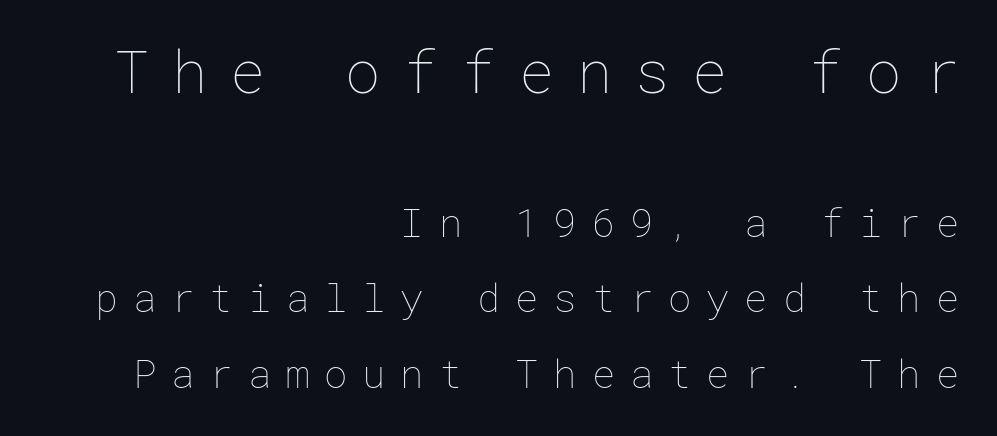
The rendering inserts visible extra space after every character. Has an underline been added? It has not. Short and long lines alike share a common ending point at right. These lines stand farther apart than default settings would place them. A student would notice the top passage is typeset larger than what follows. This sample uses an upright cut, with every glyph sitting square on the baseline.
